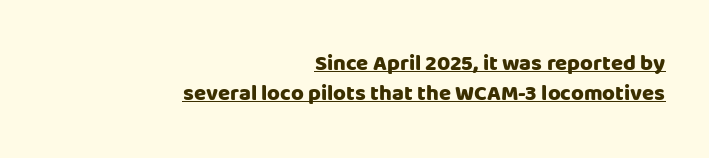
The image shows 22 px bold type, upright; set right-aligned, normal line spacing (1.35x), normal letter spacing, underlined.
